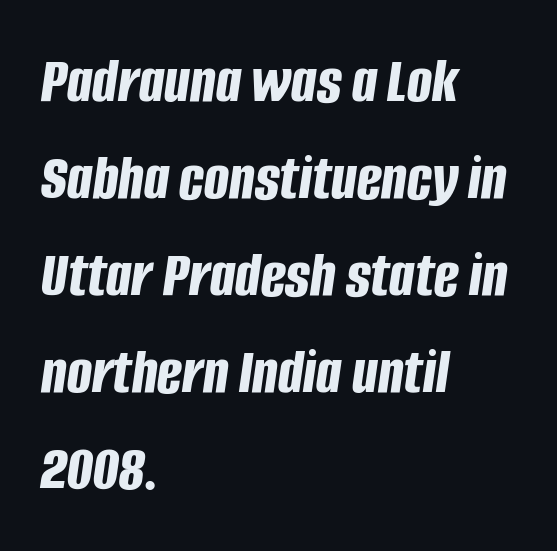
Q: Is the text bold? A: Yes.
Q: Is the text italic (slanted)? A: Yes, it leans right by about 8 degrees.
Q: Is the text underlined? A: No.
Q: How is the paragraph aligned? A: Left-aligned.
Q: Is the spacing between letters normal or unusually wide? A: Normal.
Q: Is the spacing between lines tight, normal or loose? A: Normal.
Q: Width (condensed, normal, or wide)? A: Condensed.
Q: Stroke contrast? A: Low.
Q: x-height? A: Large.
Q: Monospaced? A: No.
